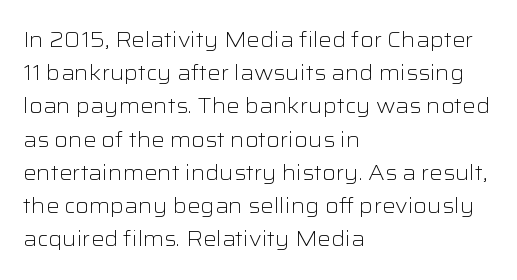
The face looks like a standard text weight, possibly lighter. Short and long lines alike share a common starting point at left. Vertically, the passage feels balanced, rows spaced as you'd expect. A bare baseline throughout the passage. Here the glyphs are tracked normally, forming tight word shapes.
